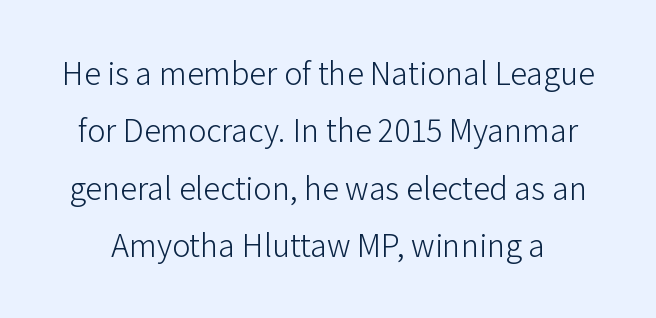
Think standard paragraph weight, or any step lighter than that. Ascenders rise straight up at ninety degrees. What stands out about the letter spacing? Nothing — it is the standard amount. Examine the stroke ends and you'll find no serifs. Nobody drew a line under any word here. The letters advance in unequal steps, a hallmark of proportional type.
